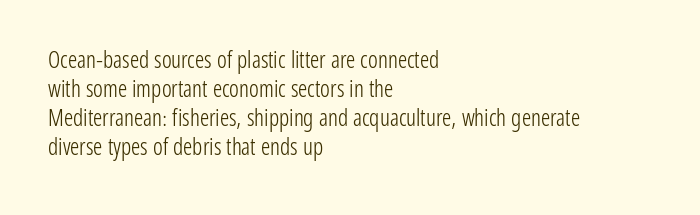
{"italic": "no", "bold": "no", "underline": "no", "align": "left", "line_spacing": "normal", "line_spacing_ratio": 1.26, "letter_spacing": "normal", "letter_spacing_em": 0.0, "glyph_px": 23}
